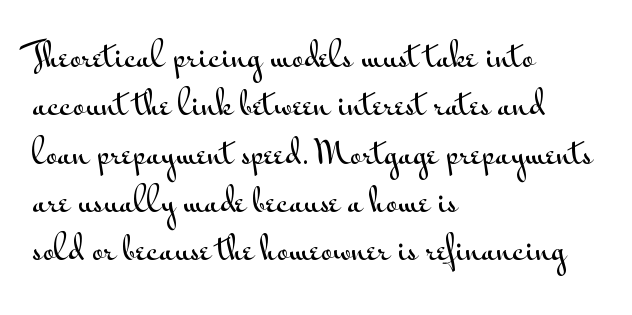
Classification — sans serif. You could not count columns in this text — the font is proportionally spaced. Rows of type keep a routine distance in the vertical direction. Check the space under the baseline: it is left empty. Inter-character spacing is left at the font's built-in metrics.
